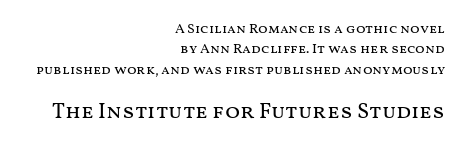
Q: Is the text bold? A: No.
Q: Is the text italic (slanted)? A: No, it is upright.
Q: Is the text underlined? A: No.
Q: How is the paragraph aligned? A: Right-aligned.
Q: Is the spacing between letters normal or unusually wide? A: Normal.
Q: Is the spacing between lines tight, normal or loose? A: Normal.
Q: Which block of text is set in a larger size, the first (top) or the second (bottom)? A: The second (bottom) one.
